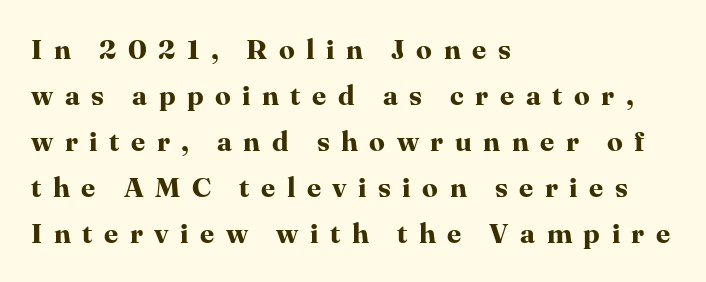
Q: Is the text bold? A: Yes.
Q: Is the text italic (slanted)? A: No, it is upright.
Q: Is the typeface a serif or a sans-serif typeface? A: Serif.
Q: Is the text underlined? A: No.
Q: How is the paragraph aligned? A: Left-aligned.
Q: Is the spacing between letters normal or unusually wide? A: Unusually wide.
Q: Is the spacing between lines tight, normal or loose? A: Normal.
Q: Width (condensed, normal, or wide)? A: Normal.
Q: Stroke contrast? A: High.
Q: x-height? A: Medium.
Q: Monospaced? A: No.
